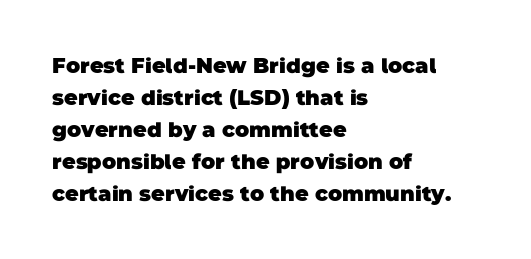
Q: Is the text bold? A: Yes.
Q: Is the text underlined? A: No.
Q: How is the paragraph aligned? A: Left-aligned.
Q: Is the spacing between letters normal or unusually wide? A: Normal.
Q: Is the spacing between lines tight, normal or loose? A: Normal.
